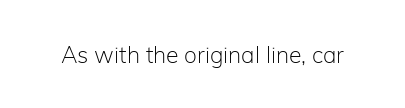
The type is set solid horizontally, with unmodified tracking. Words float on clear page, feet unadorned. A quiet, ordinary-to-light weight characterises the typeface. The type sits square on the baseline with zero lean.
